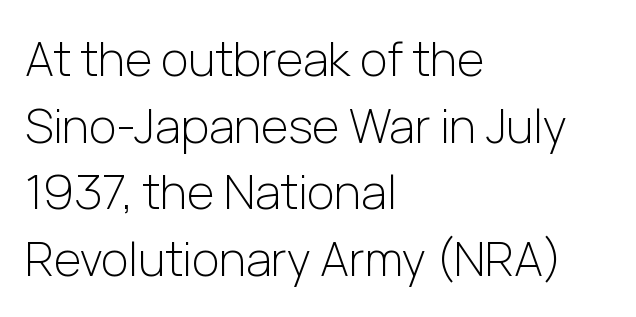
The image shows 47 px light sans-serif type, upright; set left-aligned, normal line spacing (1.42x), normal letter spacing, not underlined; low stroke contrast and a medium x-height.
